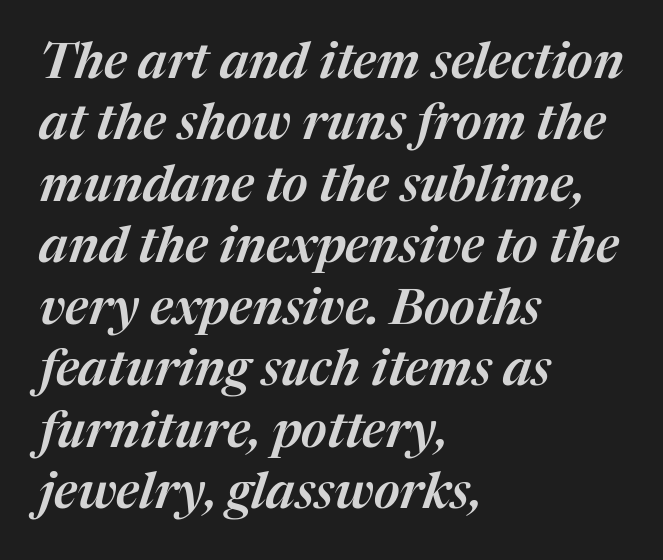
Q: Is the text italic (slanted)? A: Yes, it leans right by about 17 degrees.
Q: Is the text underlined? A: No.
Q: How is the paragraph aligned? A: Left-aligned.
Q: Is the spacing between letters normal or unusually wide? A: Normal.
Q: Width (condensed, normal, or wide)? A: Normal.
Q: Stroke contrast? A: Medium.
Q: x-height? A: Medium.
Q: Monospaced? A: No.
